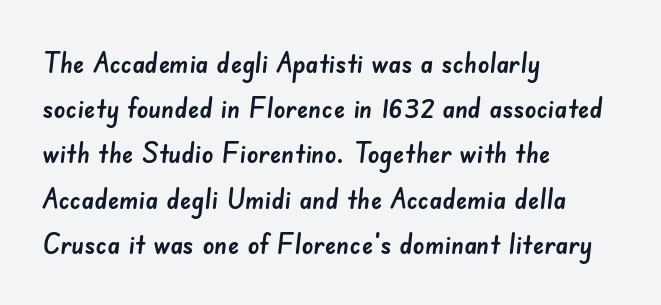
The image shows 29 px sans-serif type; set left-aligned, normal line spacing (1.56x), normal letter spacing, not underlined; low stroke contrast and a small x-height.
